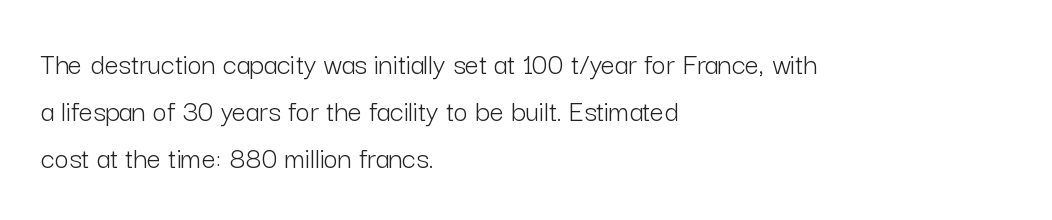
A typesetter would call this leading conventional body-copy spacing. A bare baseline throughout the passage. A quiet, ordinary-to-light weight characterises the typeface. Ascenders rise straight up at ninety degrees. Stroke terminals: plain, sans-serif.
